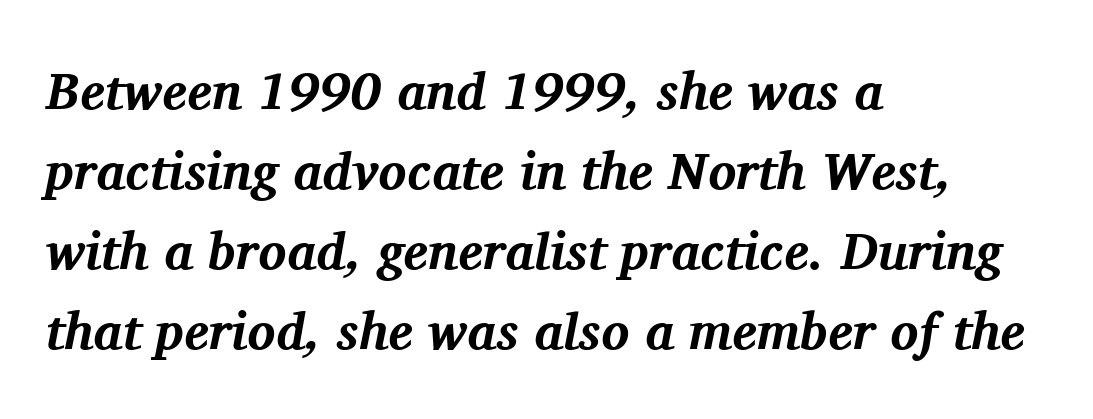
This sample keeps an unexceptional amount of space between lines. A student would call this left alignment; a typographer would say flush left, rag right. Does the lettering tilt? It does — this is italic. Does the type have serifs? Yes, each stem ends in a small foot.
